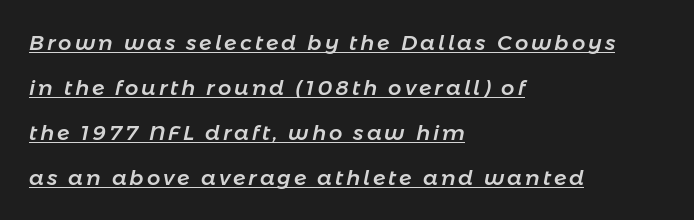
Observe the lean: these are italic letterforms. The typesetter chose a ragged-right arrangement here. Compared with typical paragraphs, the rows here are farther apart. This sample carries an underscore along the baseline area.
